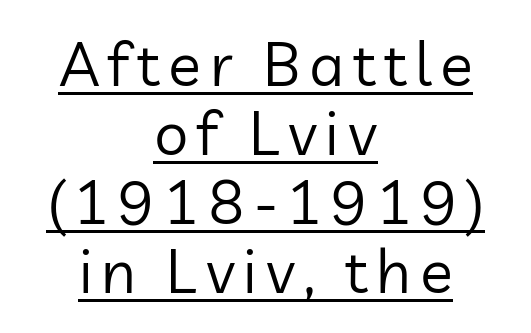
Q: Is the text bold? A: No.
Q: Is the text italic (slanted)? A: No, it is upright.
Q: Is the typeface a serif or a sans-serif typeface? A: Sans-serif.
Q: Is the text underlined? A: Yes.
Q: How is the paragraph aligned? A: Centered.
Q: Is the spacing between lines tight, normal or loose? A: Tight.
Q: Width (condensed, normal, or wide)? A: Normal.
Q: Stroke contrast? A: Low.
Q: x-height? A: Medium.
Q: Monospaced? A: No.
